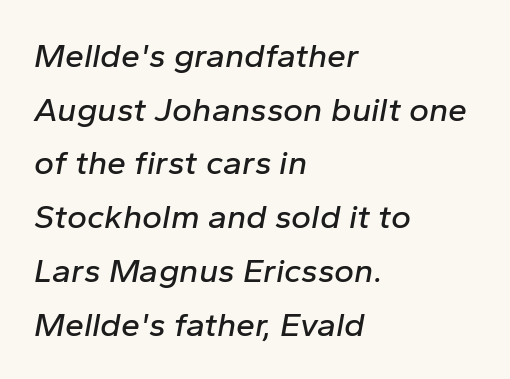
The image shows 34 px text type, italic (leaning right); set left-aligned, normal line spacing (1.58x), normal letter spacing, not underlined; low stroke contrast and a medium x-height.
